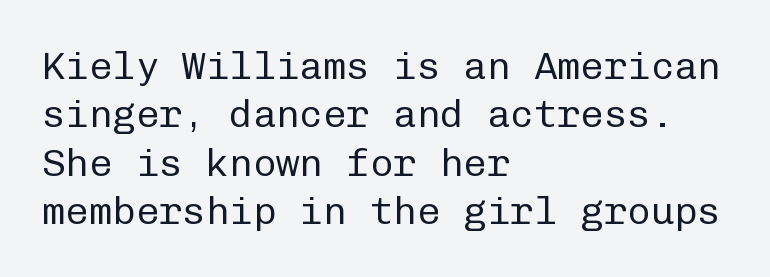
The setting favours the left margin, as ordinary paragraphs usually do. No letter is thick-stroked: the sample isn't bold. The type is set solid horizontally, with unmodified tracking. In terms of posture, this sample is upright.
